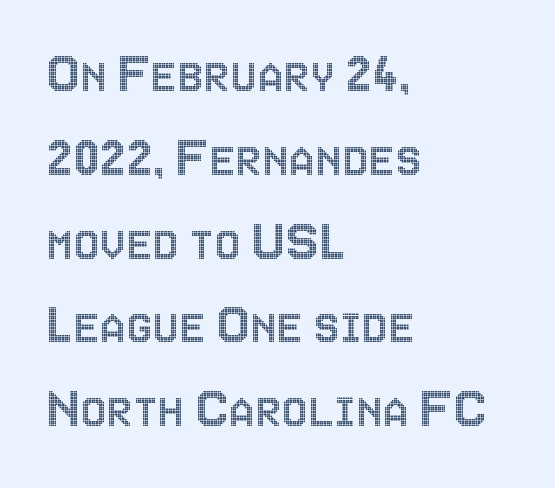
The image shows 59 px condensed type, upright; set left-aligned, normal line spacing (1.42x), normal letter spacing, not underlined; a large x-height.
